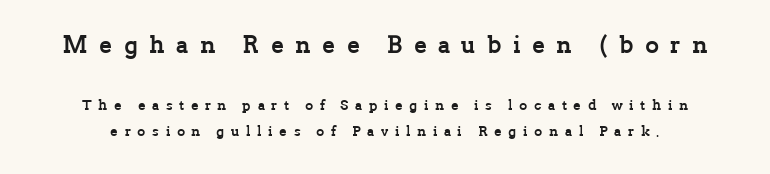
The first block has been scaled up relative to the second. You'd pick this weight for a headline — it's a proper bold. You can tell it's not italic because the verticals are truly vertical. Inter-character spacing is expanded well beyond the font's built-in metrics.
